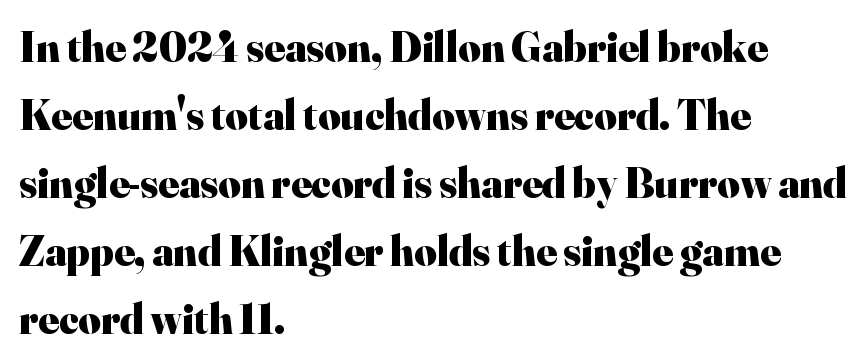
Q: Is the text bold? A: Yes.
Q: Is the text italic (slanted)? A: No, it is upright.
Q: Is the typeface a serif or a sans-serif typeface? A: Serif.
Q: Is the text underlined? A: No.
Q: How is the paragraph aligned? A: Left-aligned.
Q: Is the spacing between letters normal or unusually wide? A: Normal.
Q: Is the spacing between lines tight, normal or loose? A: Normal.
Q: Width (condensed, normal, or wide)? A: Normal.
Q: Stroke contrast? A: High.
Q: x-height? A: Small.
Q: Monospaced? A: No.
